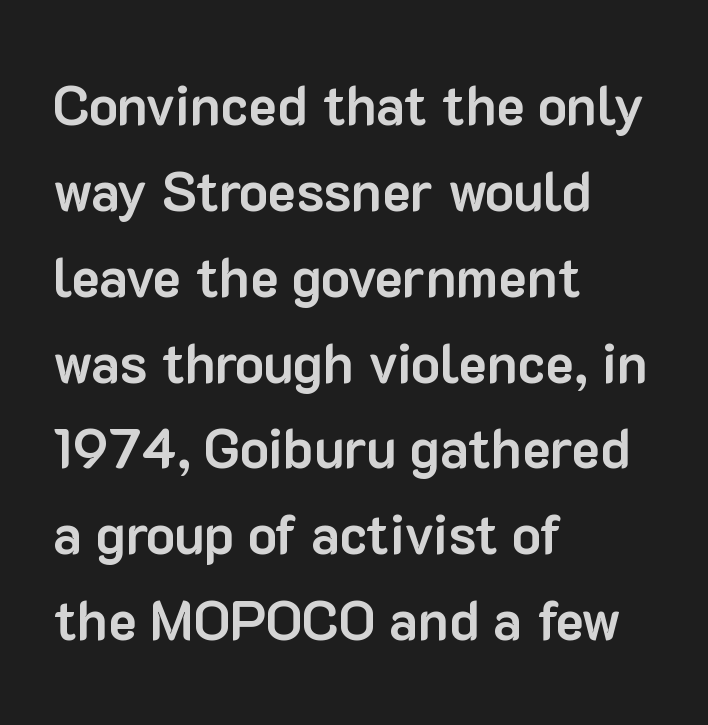
The image shows 54 px bold sans-serif type, upright; set left-aligned, normal line spacing (1.59x), normal letter spacing, not underlined; low stroke contrast and a medium x-height.
